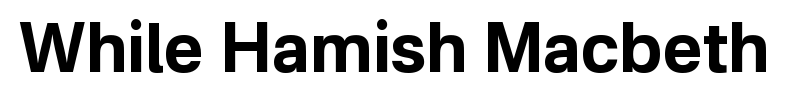
Q: Is the text bold? A: Yes.
Q: Is the text italic (slanted)? A: No, it is upright.
Q: Is the typeface a serif or a sans-serif typeface? A: Sans-serif.
Q: Is the text underlined? A: No.
Q: Is the spacing between letters normal or unusually wide? A: Normal.
Q: Width (condensed, normal, or wide)? A: Normal.
Q: Stroke contrast? A: Low.
Q: x-height? A: Medium.
Q: Monospaced? A: No.
